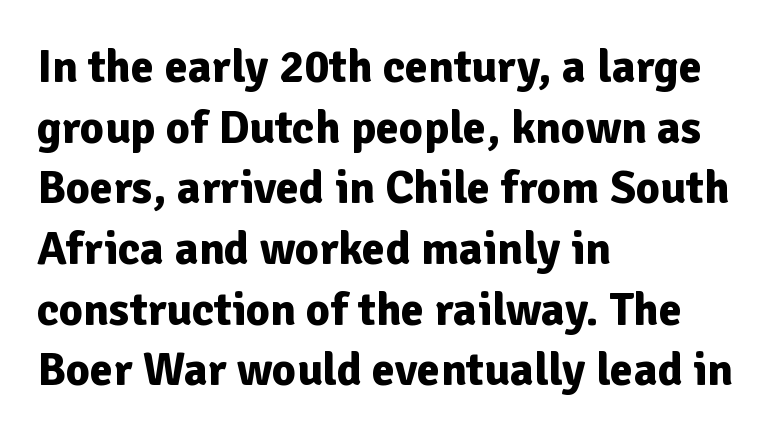
Is the type bold? Yes — the strokes are clearly thick and heavy. The space beneath each line is pristine and unruled. Proportional: the letters do not fall into vertical columns. This rendering leaves character spacing at its baseline value. The leading is moderate, giving the passage an even texture.
